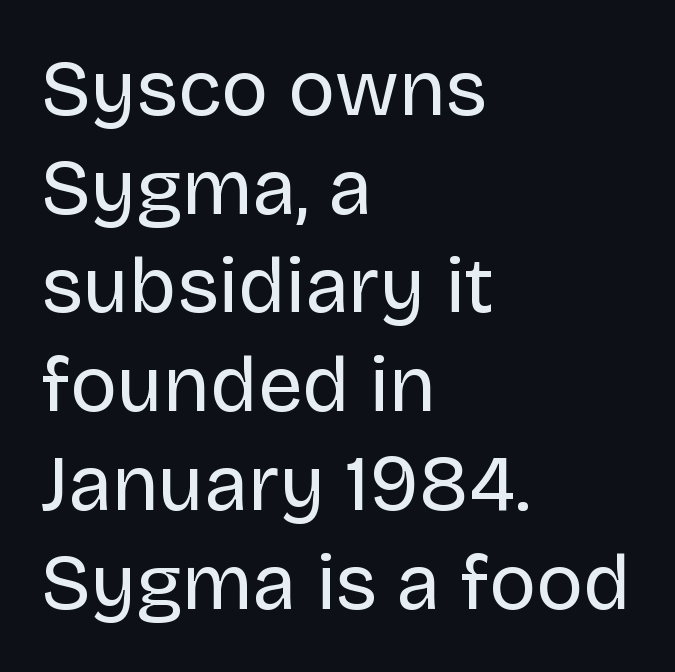
The image shows 79 px regular-weight sans-serif type, upright; set left-aligned, normal line spacing (1.25x), normal letter spacing, not underlined; low stroke contrast and a large x-height.
